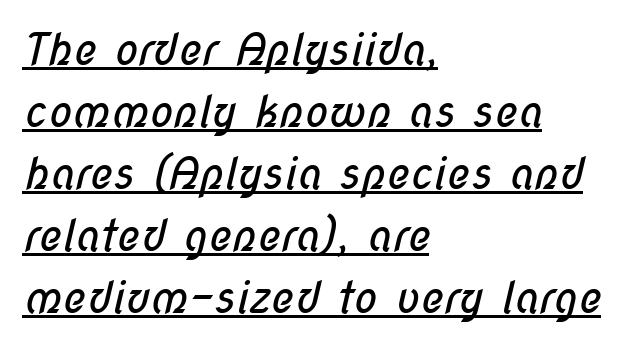
{"serif": "no", "bold": "no", "weight": "regular", "width": "condensed", "stroke_contrast": "low", "x_height": "medium", "monospaced": "no", "underline": "yes", "align": "left", "line_spacing": "normal", "line_spacing_ratio": 1.41, "letter_spacing": "normal", "letter_spacing_em": 0.0, "glyph_px": 44}
